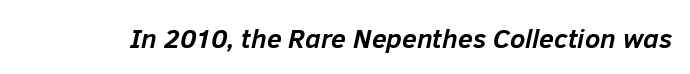
The image shows 27 px bold type, italic (leaning right); set normal letter spacing, not underlined.
